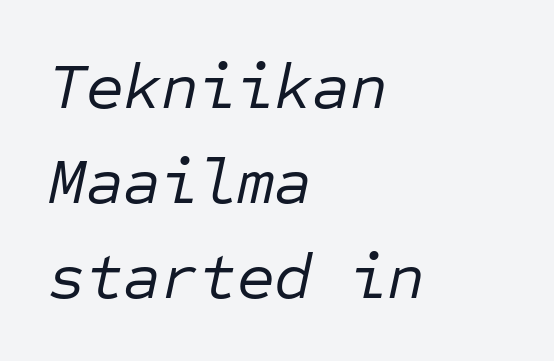
The image shows 65 px regular-weight type, italic (leaning right), monospaced; set left-aligned, normal line spacing (1.46x), normal letter spacing, not underlined; low stroke contrast and a medium x-height.
